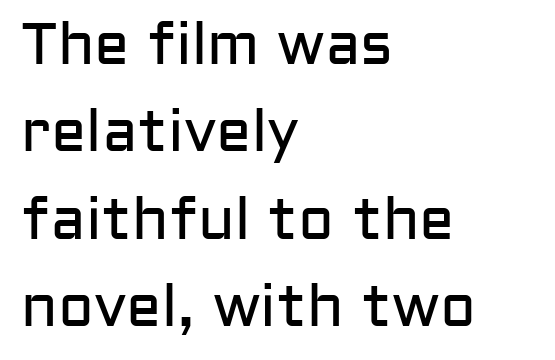
The image shows 59 px regular-weight sans-serif type, upright; set left-aligned, normal line spacing (1.48x), normal letter spacing, not underlined; low stroke contrast and a medium x-height.
